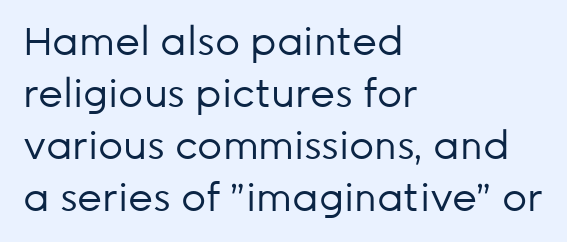
{"serif": "no", "italic": "no", "bold": "no", "weight": "regular", "width": "normal", "stroke_contrast": "low", "x_height": "medium", "monospaced": "no", "underline": "no", "align": "left", "line_spacing": "normal", "line_spacing_ratio": 1.33, "letter_spacing": "normal", "letter_spacing_em": 0.0, "glyph_px": 39}
